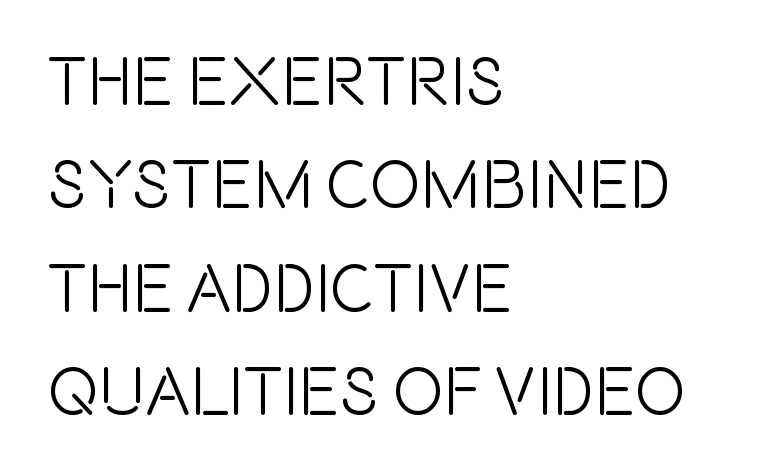
Q: Is the text italic (slanted)? A: No, it is upright.
Q: Is the typeface a serif or a sans-serif typeface? A: Sans-serif.
Q: Is the text underlined? A: No.
Q: How is the paragraph aligned? A: Left-aligned.
Q: Is the spacing between letters normal or unusually wide? A: Normal.
Q: Is the spacing between lines tight, normal or loose? A: Normal.
Q: Width (condensed, normal, or wide)? A: Condensed.
Q: x-height? A: Large.
Q: Monospaced? A: No.
